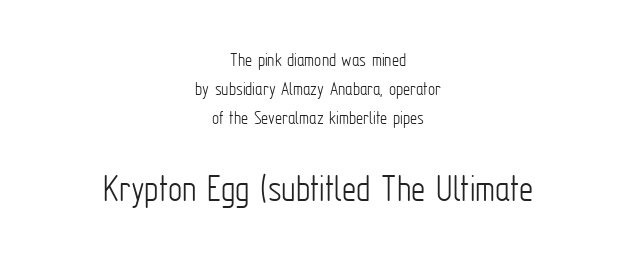
{"serif": "no", "italic": "no", "bold": "no", "weight": "light", "width": "condensed", "stroke_contrast": "low", "x_height": "medium", "monospaced": "no", "underline": "no", "align": "center", "line_spacing": "normal", "line_spacing_ratio": 1.45, "letter_spacing": "normal", "letter_spacing_em": 0.0, "larger_block": "second", "size_ratio": 2.0, "glyph_px": 40}
